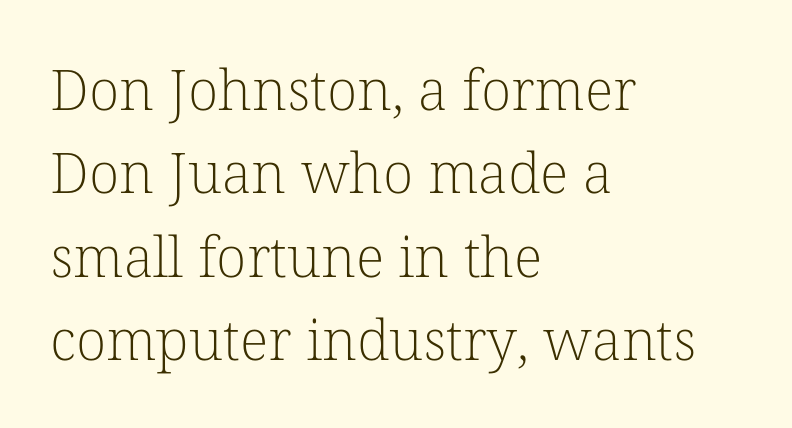
This reads as an unemphasized weight, regular at the heaviest. The text was rendered using a seriffed face with decorative stroke endings. This sample has the flowing, uneven cadence of proportional lettering. Regular leading. Posture: upright roman.
